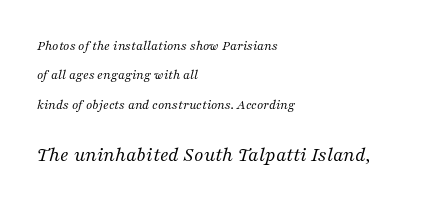
The image shows 21 px text type, italic (leaning right); set left-aligned, loose line spacing (2.1x), normal letter spacing, not underlined; the second (bottom) block is 1.5x larger.
